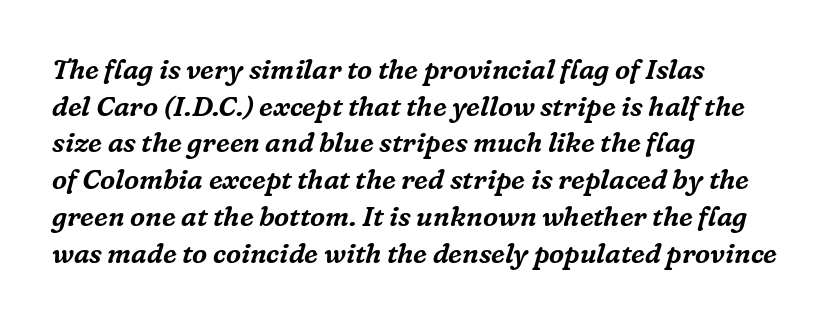
The glyphs are unaccompanied by any horizontal stroke below them. The face used here has a pronounced slope to its letters. The line-height multiplier appears to be the usual default. The text block is weighted toward the left margin, trailing off unevenly rightward. Here the glyphs are tracked normally, forming tight word shapes.
